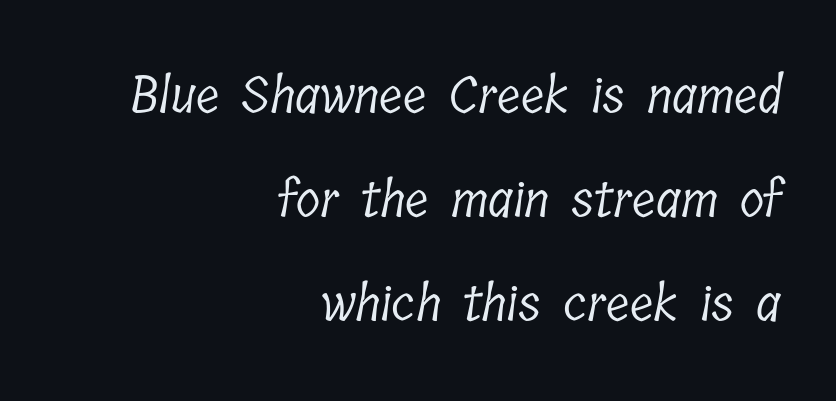
Q: Is the text bold? A: No.
Q: Is the typeface a serif or a sans-serif typeface? A: Serif.
Q: Is the text underlined? A: No.
Q: How is the paragraph aligned? A: Right-aligned.
Q: Is the spacing between letters normal or unusually wide? A: Normal.
Q: Is the spacing between lines tight, normal or loose? A: Loose.
Q: Width (condensed, normal, or wide)? A: Condensed.
Q: Stroke contrast? A: Low.
Q: x-height? A: Medium.
Q: Monospaced? A: No.
